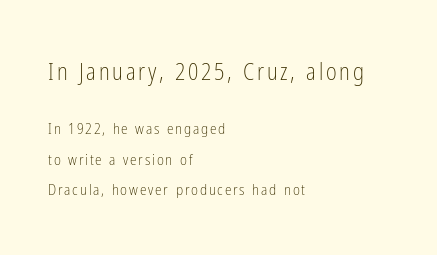
{"italic": "no", "bold": "no", "underline": "no", "align": "left", "line_spacing": "loose", "line_spacing_ratio": 2.03, "larger_block": "first", "size_ratio": 1.53, "glyph_px": 23}
